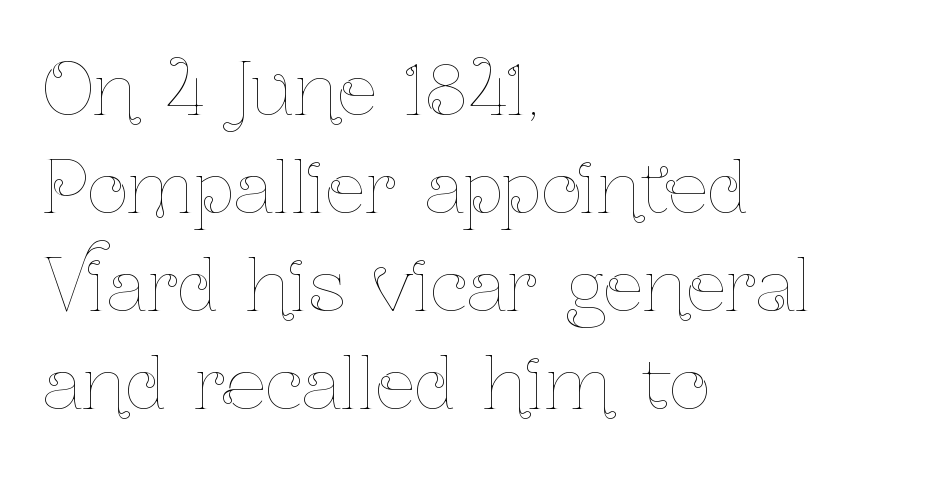
The image shows 71 px thin, condensed type, upright; set left-aligned, normal line spacing (1.38x), normal letter spacing, not underlined; low stroke contrast and a medium x-height.
